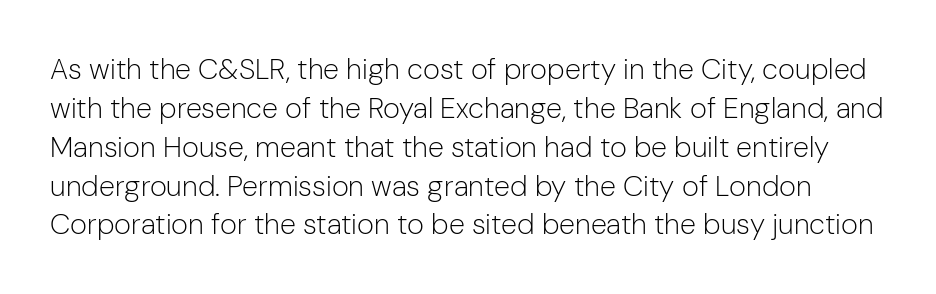
{"serif": "no", "italic": "no", "bold": "no", "weight": "light", "width": "normal", "stroke_contrast": "low", "x_height": "medium", "monospaced": "no", "underline": "no", "line_spacing": "normal", "line_spacing_ratio": 1.34, "letter_spacing": "normal", "letter_spacing_em": 0.0, "glyph_px": 29}
